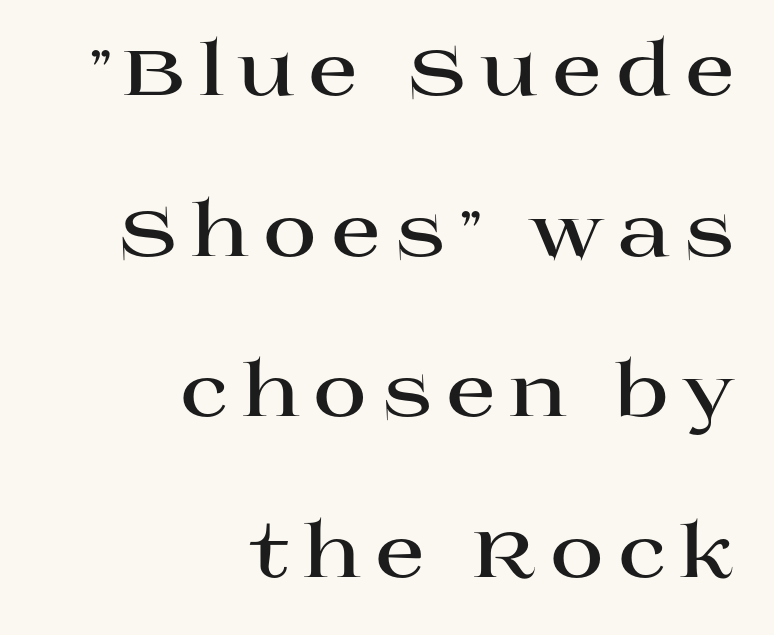
Q: Is the text bold? A: Yes.
Q: Is the text italic (slanted)? A: No, it is upright.
Q: Is the typeface a serif or a sans-serif typeface? A: Serif.
Q: Is the text underlined? A: No.
Q: How is the paragraph aligned? A: Right-aligned.
Q: Is the spacing between lines tight, normal or loose? A: Loose.
Q: Width (condensed, normal, or wide)? A: Wide.
Q: Stroke contrast? A: High.
Q: x-height? A: Large.
Q: Monospaced? A: No.
